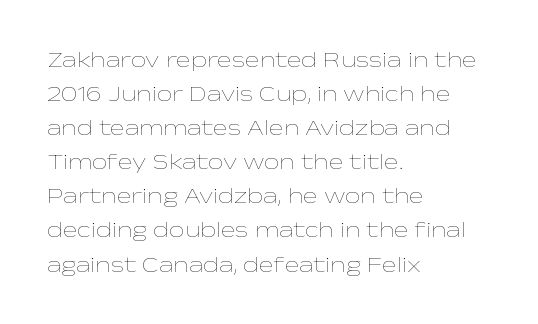
Q: Is the text bold? A: No.
Q: Is the text italic (slanted)? A: No, it is upright.
Q: Is the text underlined? A: No.
Q: How is the paragraph aligned? A: Left-aligned.
Q: Is the spacing between letters normal or unusually wide? A: Normal.
Q: Is the spacing between lines tight, normal or loose? A: Normal.
